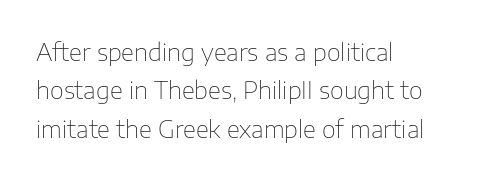
{"italic": "no", "bold": "no", "underline": "no", "align": "left", "line_spacing": "normal", "line_spacing_ratio": 1.6, "letter_spacing": "normal", "letter_spacing_em": 0.0, "glyph_px": 24}
